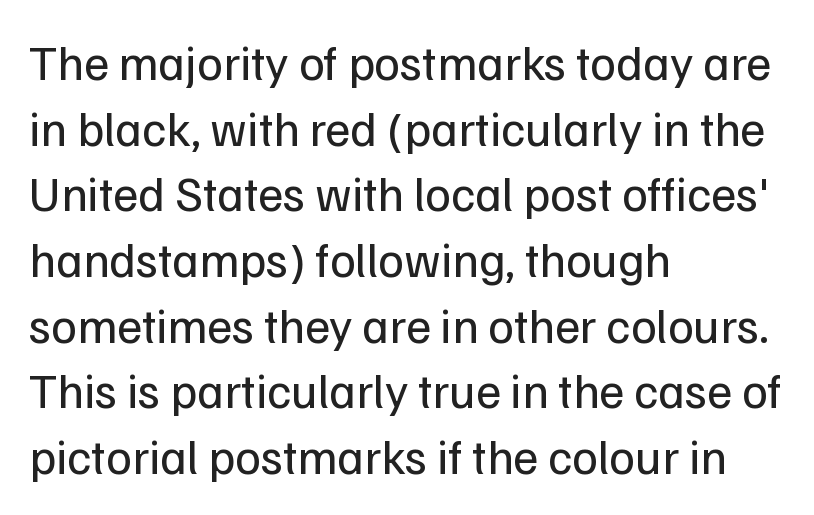
Q: Is the text bold? A: No.
Q: Is the text italic (slanted)? A: No, it is upright.
Q: Is the typeface a serif or a sans-serif typeface? A: Sans-serif.
Q: Is the text underlined? A: No.
Q: How is the paragraph aligned? A: Left-aligned.
Q: Is the spacing between letters normal or unusually wide? A: Normal.
Q: Is the spacing between lines tight, normal or loose? A: Normal.
Q: Width (condensed, normal, or wide)? A: Normal.
Q: Stroke contrast? A: Low.
Q: x-height? A: Medium.
Q: Monospaced? A: No.
